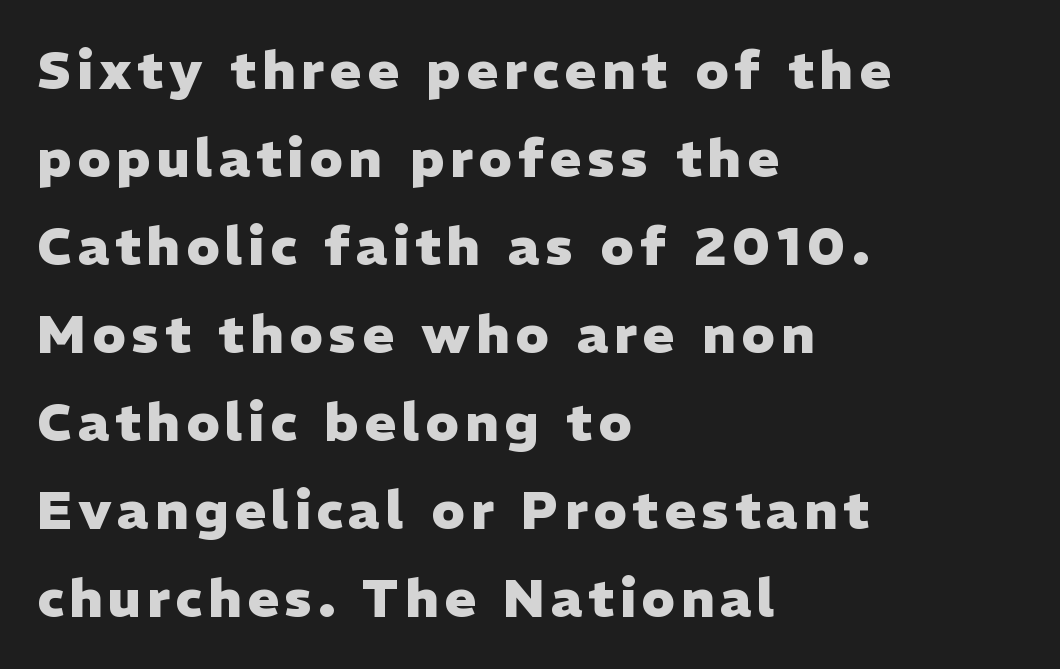
{"serif": "no", "italic": "no", "bold": "yes", "weight": "heavy", "width": "normal", "stroke_contrast": "low", "x_height": "medium", "monospaced": "no", "underline": "no", "align": "left", "line_spacing": "normal", "line_spacing_ratio": 1.66, "glyph_px": 53}
